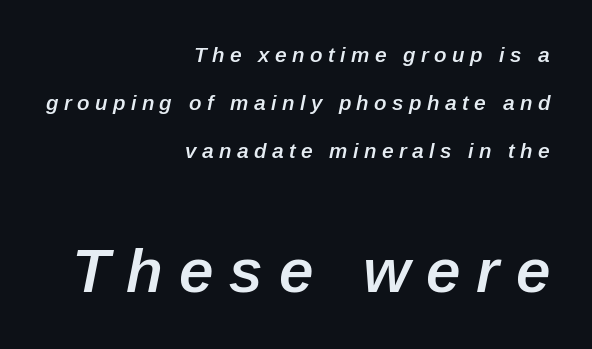
{"italic": "yes", "lean": "right", "slant_degrees": 12, "bold": "semi", "weight": "semibold", "width": "normal", "stroke_contrast": "low", "x_height": "medium", "monospaced": "no", "underline": "no", "align": "right", "line_spacing": "loose", "line_spacing_ratio": 2.28, "letter_spacing": "wide", "letter_spacing_em": 0.26, "larger_block": "second", "size_ratio": 2.95, "glyph_px": 62}
